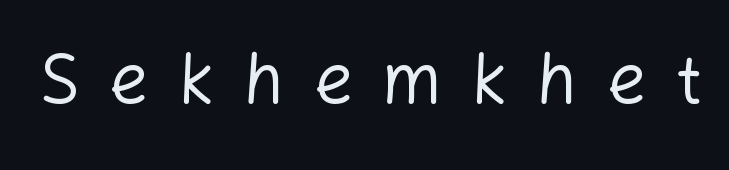
{"serif": "no", "italic": "no", "bold": "no", "weight": "regular", "width": "normal", "stroke_contrast": "low", "x_height": "medium", "monospaced": "no", "underline": "no", "letter_spacing": "wide", "letter_spacing_em": 0.41, "glyph_px": 70}
